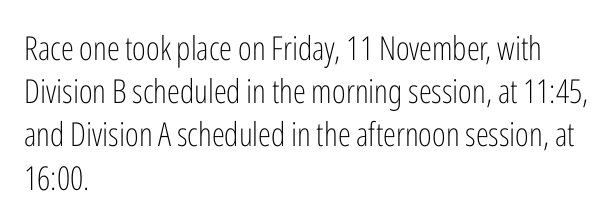
The image shows 33 px light, condensed sans-serif type, upright; set left-aligned, normal line spacing (1.31x), normal letter spacing, not underlined; low stroke contrast and a medium x-height.
